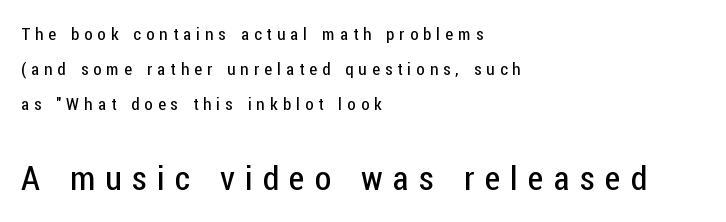
The image shows 34 px regular-weight, condensed sans-serif type, upright; set left-aligned, loose line spacing (2.06x), unusually wide letter spacing (+0.3 em), not underlined; the second (bottom) block is 2.0x larger; low stroke contrast and a medium x-height.
